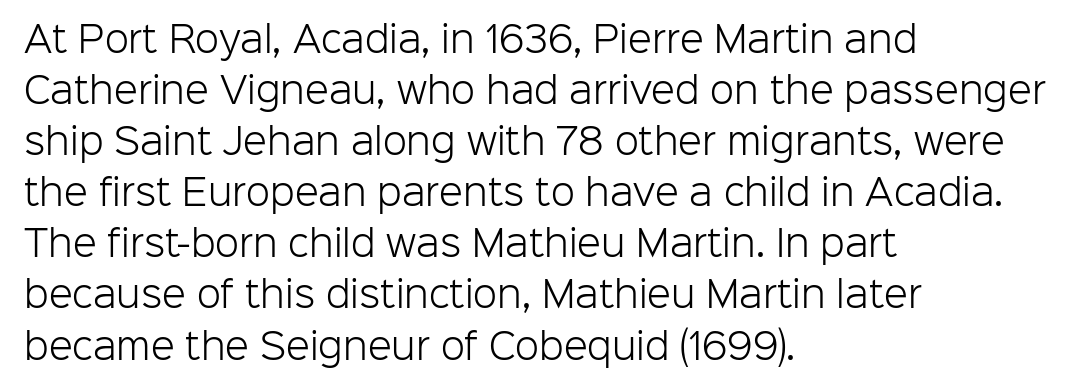
{"serif": "no", "italic": "no", "bold": "no", "weight": "light", "width": "normal", "stroke_contrast": "low", "x_height": "medium", "monospaced": "no", "underline": "no", "align": "left", "line_spacing": "normal", "line_spacing_ratio": 1.46, "letter_spacing": "normal", "letter_spacing_em": 0.0, "glyph_px": 35}
